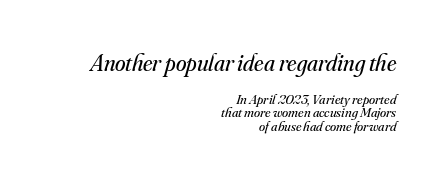
{"italic": "yes", "lean": "right", "slant_degrees": 16, "bold": "no", "underline": "no", "align": "right", "line_spacing": "tight", "line_spacing_ratio": 0.98, "letter_spacing": "normal", "letter_spacing_em": 0.0, "larger_block": "first", "size_ratio": 1.71, "glyph_px": 24}
